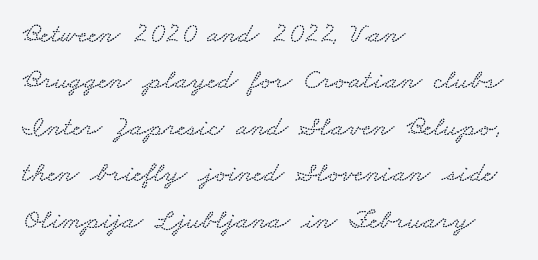
The image shows 29 px wide type; set left-aligned, normal line spacing (1.6x), normal letter spacing, not underlined; low stroke contrast and a small x-height.
